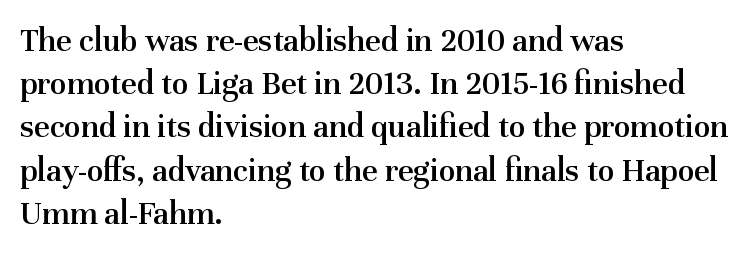
The image shows 34 px semibold serif type, upright; set left-aligned, normal line spacing (1.27x), normal letter spacing, not underlined; medium stroke contrast and a medium x-height.
